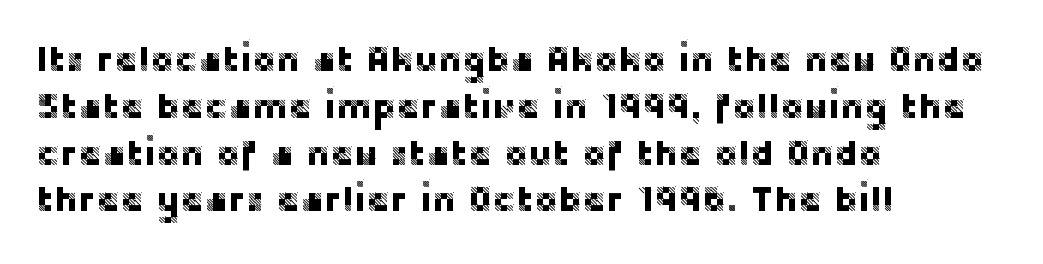
The image shows 36 px sans-serif type, upright; set left-aligned, normal line spacing (1.3x), normal letter spacing, not underlined; low stroke contrast and a large x-height.
